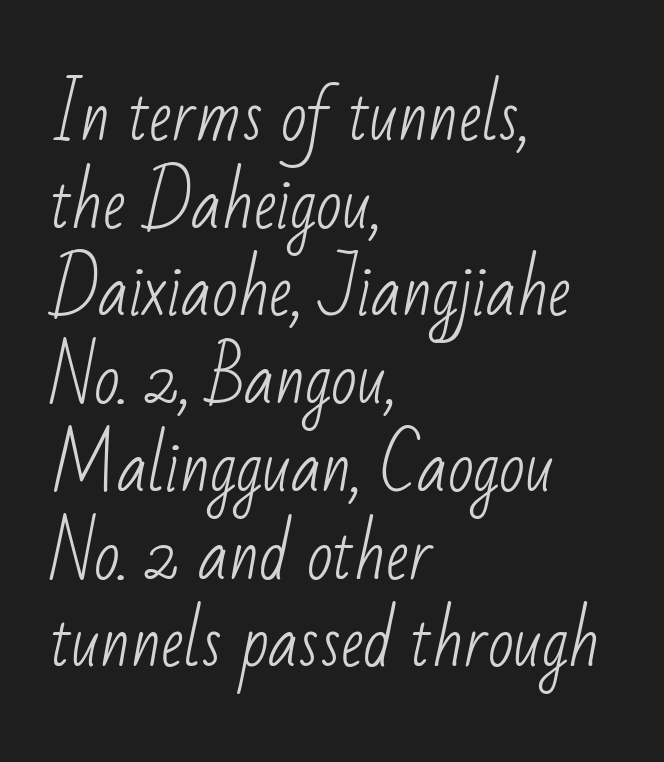
The strip under each line holds only bare page. The block of text has a typical density, with ordinary space between rows. Do the characters align in a grid? No, the font is proportional. To sum up the face: it is a sans, with no serifs. These glyphs show unthickened strokes, regular width or finer.
